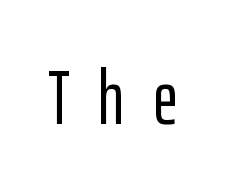
{"serif": "no", "italic": "no", "width": "condensed", "stroke_contrast": "low", "x_height": "medium", "monospaced": "no", "underline": "no", "letter_spacing": "wide", "letter_spacing_em": 0.37, "glyph_px": 77}
